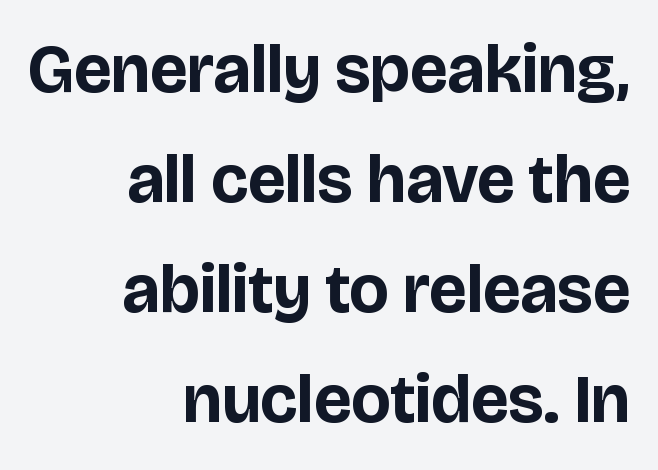
Q: Is the text bold? A: Yes.
Q: Is the text italic (slanted)? A: No, it is upright.
Q: Is the typeface a serif or a sans-serif typeface? A: Sans-serif.
Q: Is the text underlined? A: No.
Q: How is the paragraph aligned? A: Right-aligned.
Q: Is the spacing between letters normal or unusually wide? A: Normal.
Q: Is the spacing between lines tight, normal or loose? A: Normal.
Q: Width (condensed, normal, or wide)? A: Normal.
Q: Stroke contrast? A: Low.
Q: x-height? A: Large.
Q: Monospaced? A: No.
